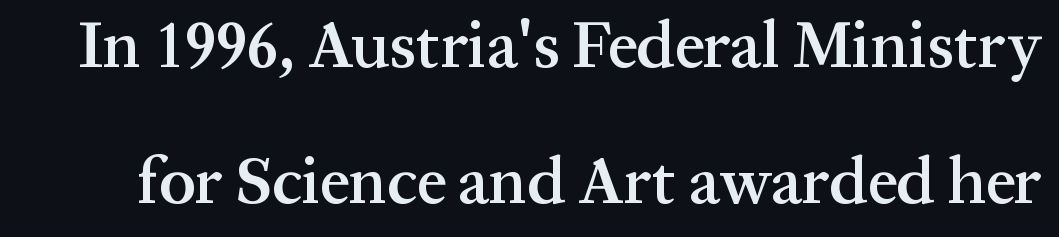
Q: Is the text bold? A: Semi-bold.
Q: Is the text italic (slanted)? A: No, it is upright.
Q: Is the typeface a serif or a sans-serif typeface? A: Serif.
Q: Is the text underlined? A: No.
Q: Is the spacing between letters normal or unusually wide? A: Normal.
Q: Is the spacing between lines tight, normal or loose? A: Loose.
Q: Width (condensed, normal, or wide)? A: Normal.
Q: Stroke contrast? A: Medium.
Q: x-height? A: Medium.
Q: Monospaced? A: No.
